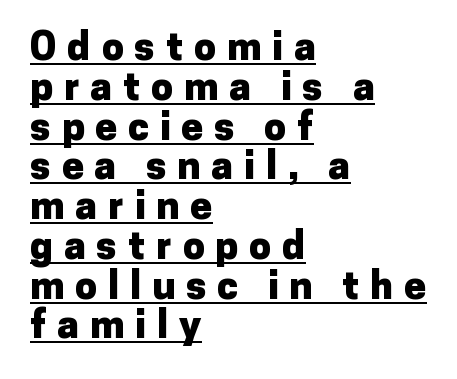
Q: Is the text bold? A: Yes.
Q: Is the text italic (slanted)? A: No, it is upright.
Q: Is the typeface a serif or a sans-serif typeface? A: Sans-serif.
Q: Is the text underlined? A: Yes.
Q: How is the paragraph aligned? A: Left-aligned.
Q: Is the spacing between letters normal or unusually wide? A: Unusually wide.
Q: Is the spacing between lines tight, normal or loose? A: Tight.
Q: Width (condensed, normal, or wide)? A: Normal.
Q: Stroke contrast? A: Low.
Q: x-height? A: Medium.
Q: Monospaced? A: No.
